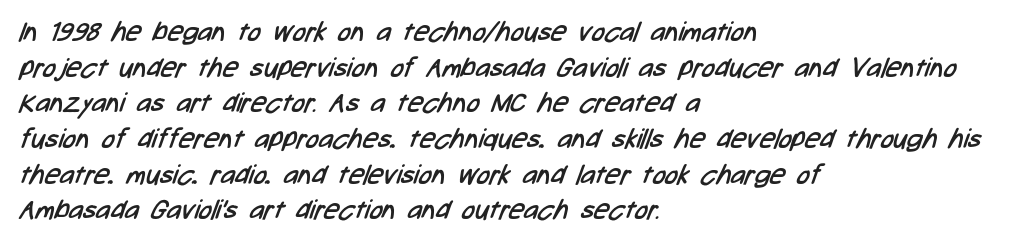
The passage shown is not bold in any degree. Characters follow at the spacing the type designer built in. Vertically, the passage feels balanced, rows spaced as you'd expect. Underlining? Definitely not there.
